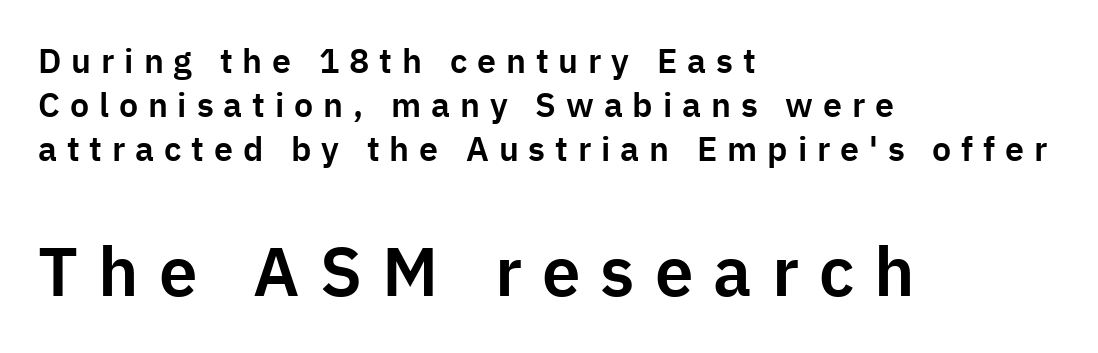
{"serif": "no", "italic": "no", "width": "normal", "stroke_contrast": "low", "x_height": "medium", "monospaced": "no", "underline": "no", "align": "left", "line_spacing": "normal", "line_spacing_ratio": 1.29, "letter_spacing": "wide", "letter_spacing_em": 0.29, "larger_block": "second", "size_ratio": 2.03, "glyph_px": 69}
